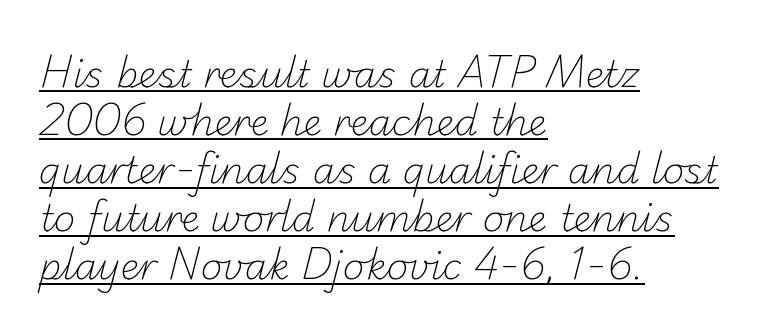
The line texture is even and compact thanks to regular tracking. One glance says typical: line gaps are just what's usual. The rendering uses natural spacing where letterforms have individual widths. Weight class: somewhere from thin through regular. Short and long lines alike share a common starting point at left.
